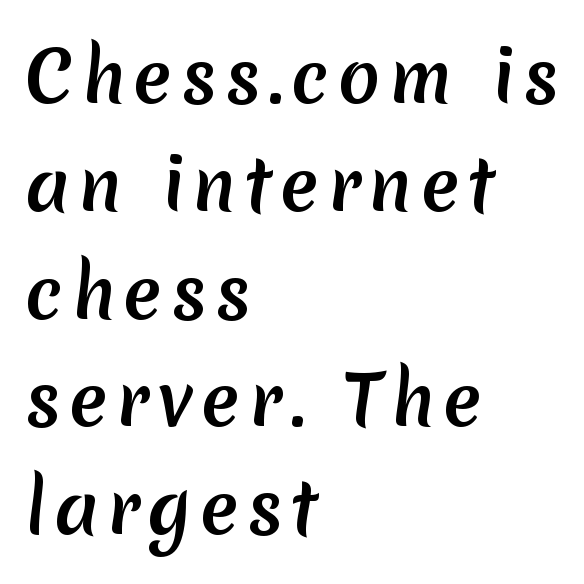
The image shows 70 px sans-serif type; set left-aligned, normal line spacing (1.54x), not underlined; medium stroke contrast and a medium x-height.
